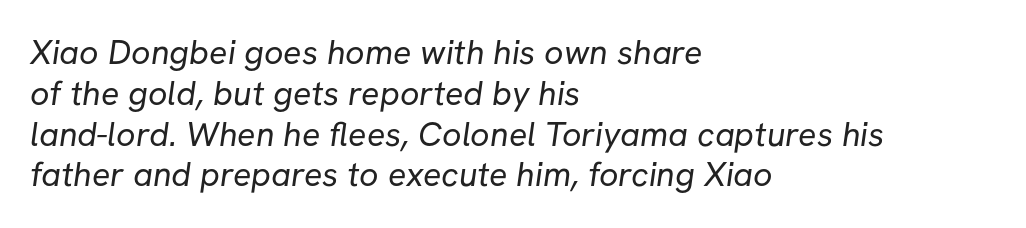
{"serif": "no", "bold": "no", "weight": "regular", "width": "normal", "stroke_contrast": "low", "x_height": "medium", "monospaced": "no", "underline": "no", "align": "left", "line_spacing_ratio": 1.2, "letter_spacing": "normal", "letter_spacing_em": 0.0, "glyph_px": 34}
